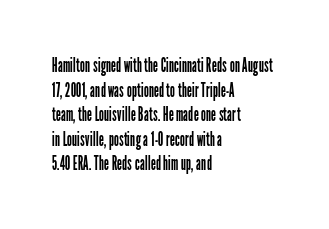
Q: Is the text bold? A: No.
Q: Is the text italic (slanted)? A: No, it is upright.
Q: Is the text underlined? A: No.
Q: How is the paragraph aligned? A: Left-aligned.
Q: Is the spacing between letters normal or unusually wide? A: Normal.
